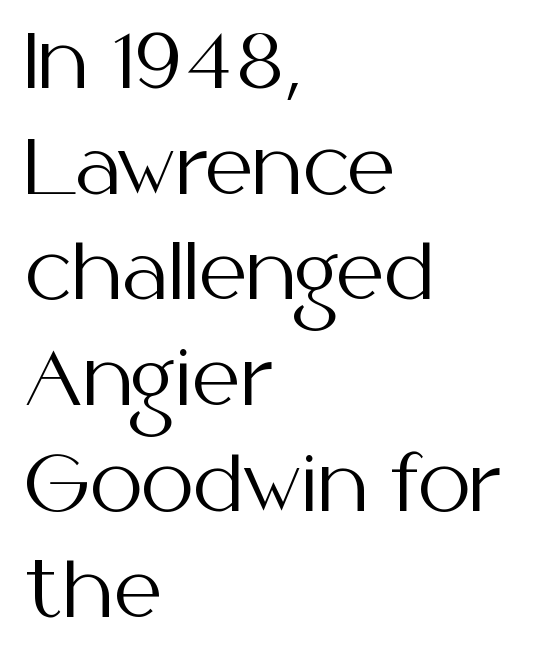
Q: Is the text bold? A: No.
Q: Is the text italic (slanted)? A: No, it is upright.
Q: Is the typeface a serif or a sans-serif typeface? A: Sans-serif.
Q: Is the text underlined? A: No.
Q: How is the paragraph aligned? A: Left-aligned.
Q: Is the spacing between letters normal or unusually wide? A: Normal.
Q: Is the spacing between lines tight, normal or loose? A: Normal.
Q: Width (condensed, normal, or wide)? A: Normal.
Q: Stroke contrast? A: Medium.
Q: x-height? A: Medium.
Q: Monospaced? A: No.
